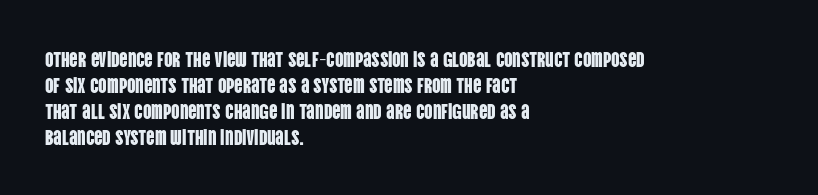
Q: Is the text italic (slanted)? A: No, it is upright.
Q: Is the text underlined? A: No.
Q: How is the paragraph aligned? A: Left-aligned.
Q: Is the spacing between letters normal or unusually wide? A: Normal.
